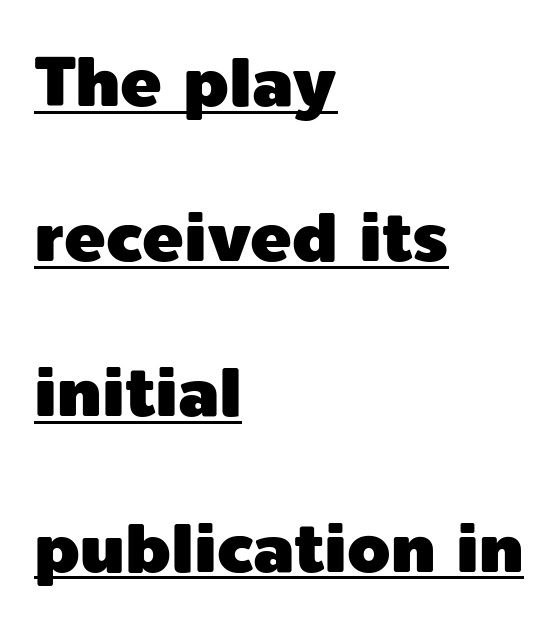
Note the varied advance widths — an 'i' is clearly narrower than an 'm'. Every character sits straight up, as roman type does. The font family rendered here belongs to the sans-serif group. Honestly, the rows look like they've been pulled way apart.
